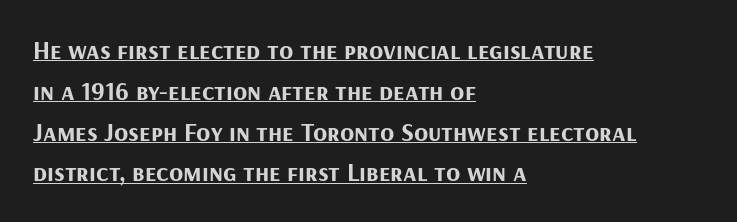
The image shows 26 px bold type, upright; set left-aligned, normal line spacing (1.57x), normal letter spacing, underlined.
